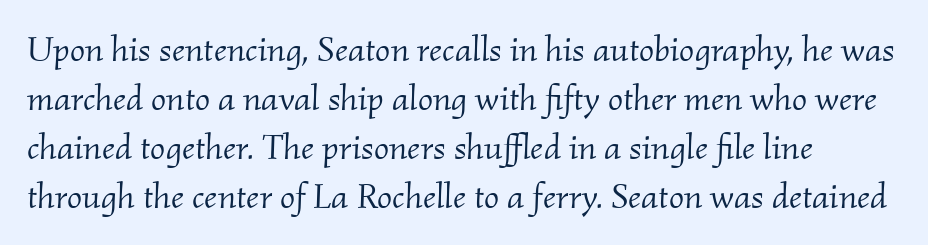
The image shows 36 px light serif type, italic (leaning right); set left-aligned, normal line spacing (1.36x), normal letter spacing, not underlined; medium stroke contrast and a small x-height.
